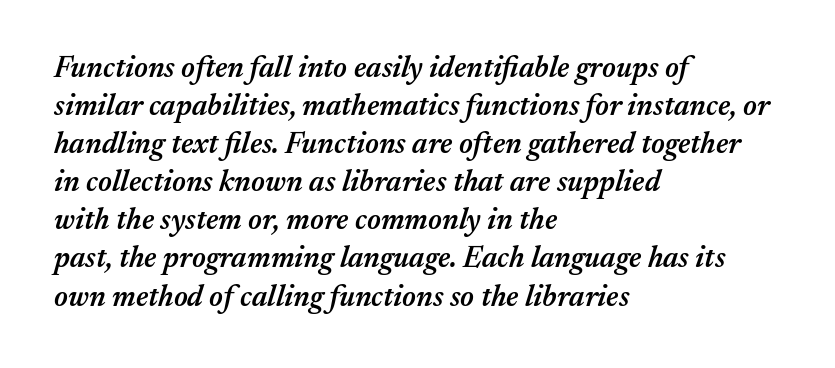
Q: Is the text bold? A: Semi-bold.
Q: Is the text italic (slanted)? A: Yes, it leans right by about 17 degrees.
Q: Is the text underlined? A: No.
Q: How is the paragraph aligned? A: Left-aligned.
Q: Is the spacing between letters normal or unusually wide? A: Normal.
Q: Is the spacing between lines tight, normal or loose? A: Normal.
Q: Width (condensed, normal, or wide)? A: Normal.
Q: Stroke contrast? A: Medium.
Q: x-height? A: Medium.
Q: Monospaced? A: No.
